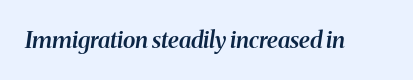
The image shows 23 px text type, italic (leaning right); set normal letter spacing, not underlined.
